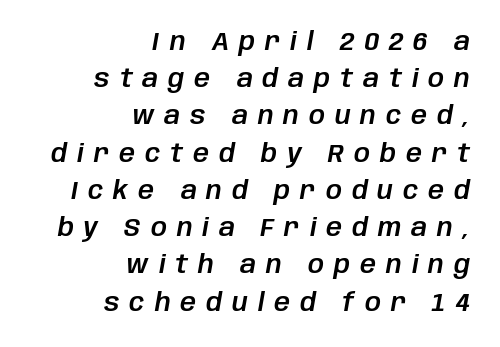
The image shows 25 px text type, italic (leaning right); set right-aligned, normal line spacing (1.49x), unusually wide letter spacing (+0.4 em), not underlined.
